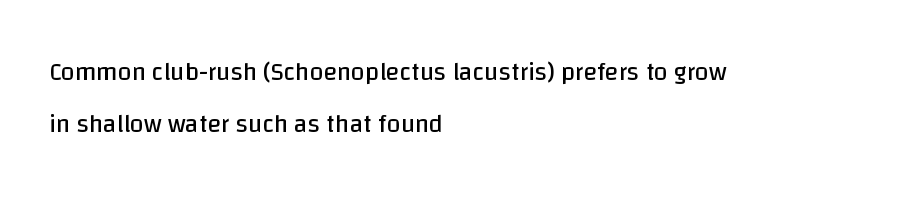
The image shows 25 px text type, upright; set left-aligned, loose line spacing (2.08x), normal letter spacing, not underlined.
